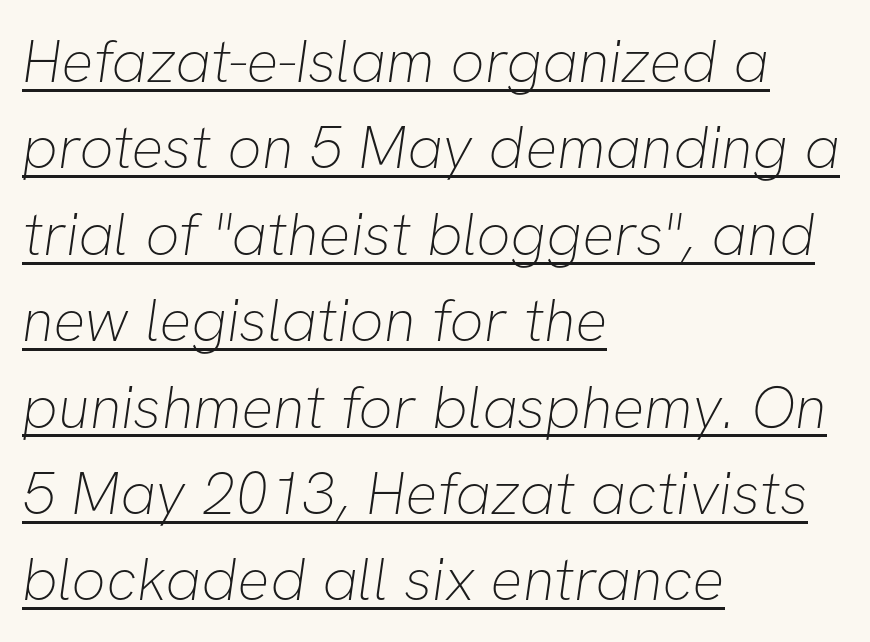
{"serif": "no", "bold": "no", "weight": "thin", "width": "normal", "stroke_contrast": "low", "x_height": "medium", "monospaced": "no", "underline": "yes", "align": "left", "line_spacing": "normal", "line_spacing_ratio": 1.44, "letter_spacing": "normal", "letter_spacing_em": 0.0, "glyph_px": 60}
